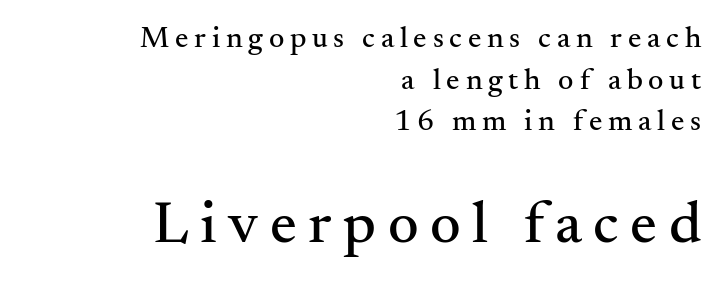
{"serif": "yes", "italic": "no", "width": "normal", "stroke_contrast": "medium", "x_height": "small", "monospaced": "no", "underline": "no", "align": "right", "line_spacing": "normal", "line_spacing_ratio": 1.39, "larger_block": "second", "size_ratio": 2.0, "glyph_px": 60}
